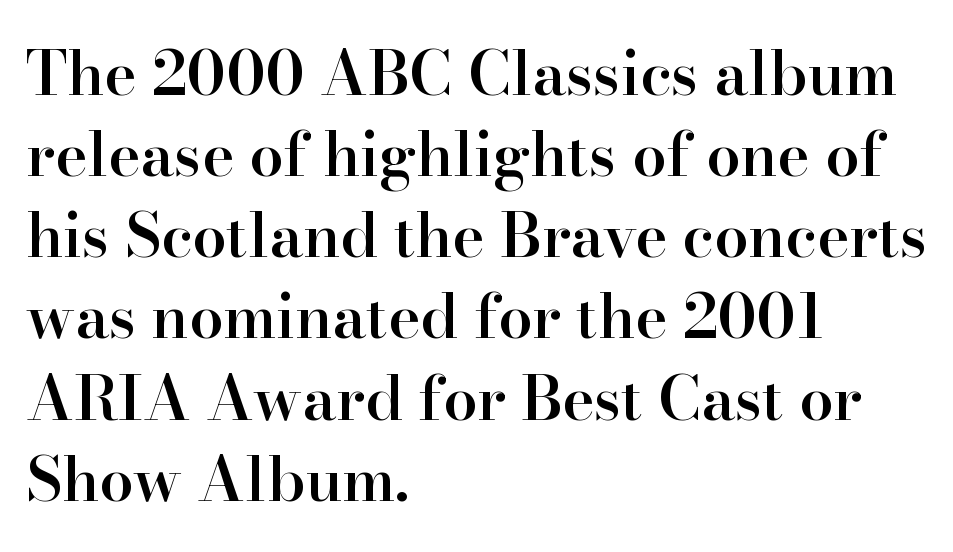
The image shows 61 px semibold serif type, upright; set left-aligned, normal line spacing (1.33x), normal letter spacing, not underlined; high stroke contrast and a small x-height.
